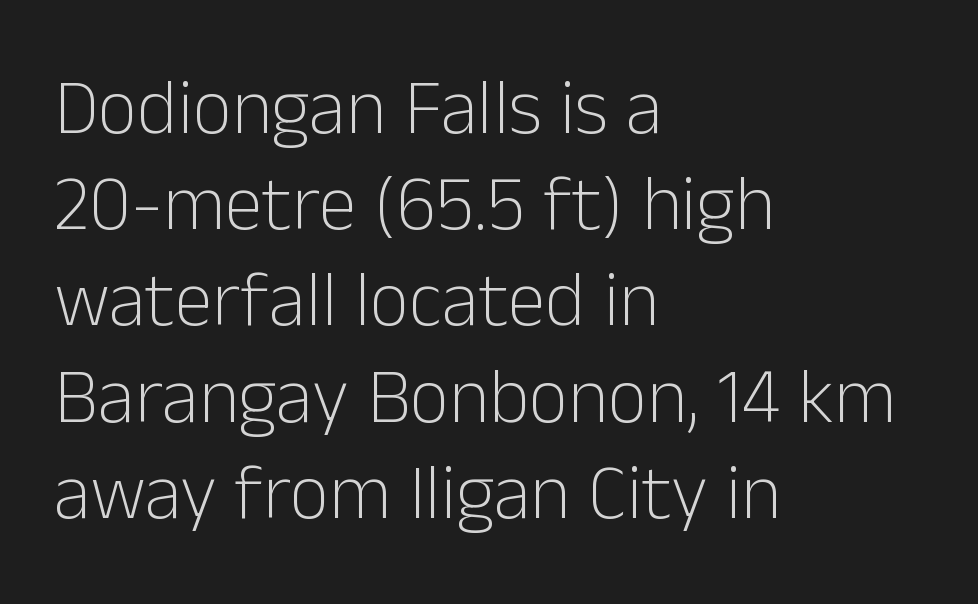
The image shows 77 px light sans-serif type, upright; set left-aligned, normal line spacing (1.25x), normal letter spacing, not underlined; low stroke contrast and a medium x-height.
